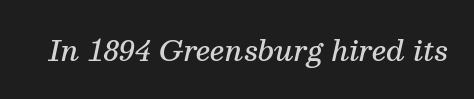
The passage shown leans; its letterforms are oblique. Each letter keeps its own natural width here, so spacing adapts to shape. Old-style or modern, the face here clearly has serifs. This sample uses plain, unmodified letter spacing.
